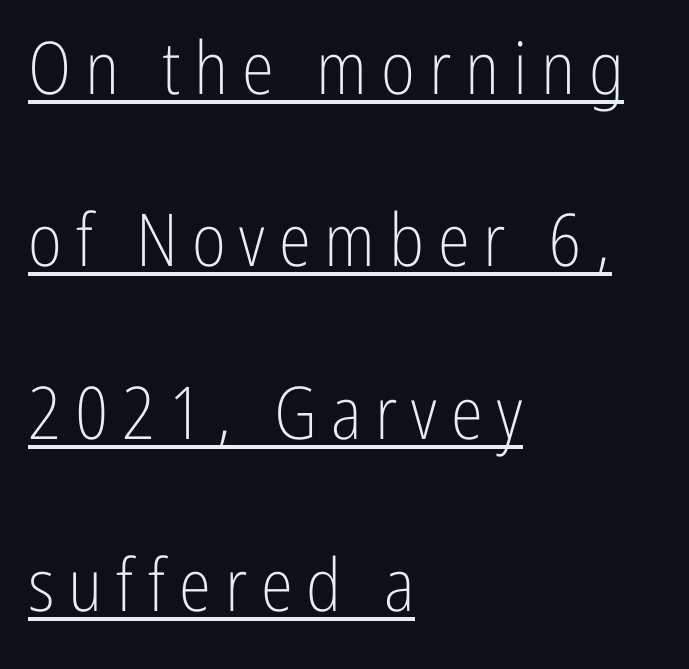
Q: Is the text bold? A: No.
Q: Is the text italic (slanted)? A: No, it is upright.
Q: Is the typeface a serif or a sans-serif typeface? A: Sans-serif.
Q: Is the text underlined? A: Yes.
Q: How is the paragraph aligned? A: Left-aligned.
Q: Is the spacing between lines tight, normal or loose? A: Loose.
Q: Width (condensed, normal, or wide)? A: Condensed.
Q: Stroke contrast? A: Low.
Q: x-height? A: Medium.
Q: Monospaced? A: No.
